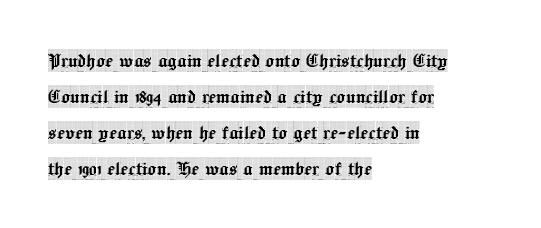
{"italic": "no", "underline": "no", "align": "left", "line_spacing": "normal", "line_spacing_ratio": 1.56, "letter_spacing": "normal", "letter_spacing_em": 0.0, "glyph_px": 23}
